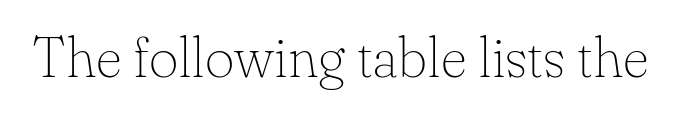
This rendering features lettering with no underline. Is this a heavy cut? Hardly; it is regular or lighter. Characters follow at the spacing the type designer built in. Here the designer chose a conventional face with non-uniform glyph widths. Is this a sans? No — the strokes have serifs.
